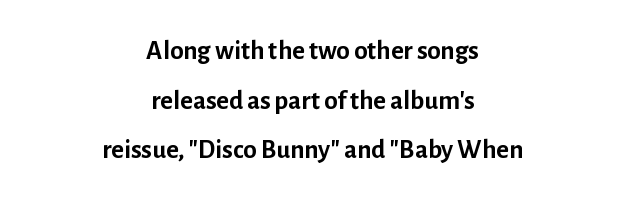
{"italic": "no", "bold": "yes", "underline": "no", "align": "center", "line_spacing_ratio": 1.84, "letter_spacing": "normal", "letter_spacing_em": 0.0, "glyph_px": 27}
